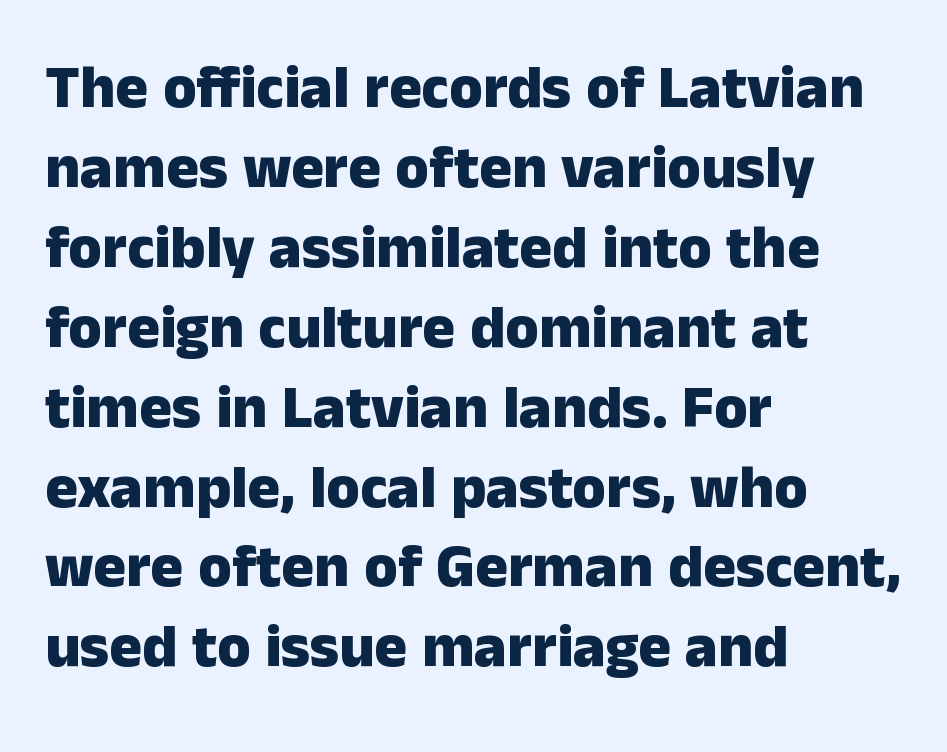
The vertical gap from one line to the next is medium. The characters look thick and weighty, a clear bold. The gaps between neighbouring characters are ordinary and unremarkable. Vertical strokes here are truly vertical. Spacing verdict: proportional, widths tailored to each character. The glyphs are unaccompanied by any horizontal stroke below them.
